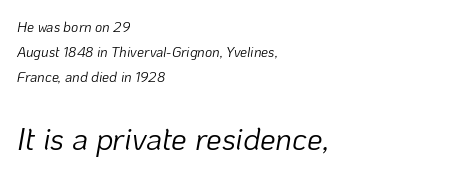
{"italic": "yes", "lean": "right", "slant_degrees": 10, "bold": "no", "weight": "light", "width": "normal", "stroke_contrast": "low", "x_height": "medium", "monospaced": "no", "underline": "no", "align": "left", "line_spacing_ratio": 1.78, "letter_spacing": "normal", "letter_spacing_em": 0.0, "larger_block": "second", "size_ratio": 2.21, "glyph_px": 31}
